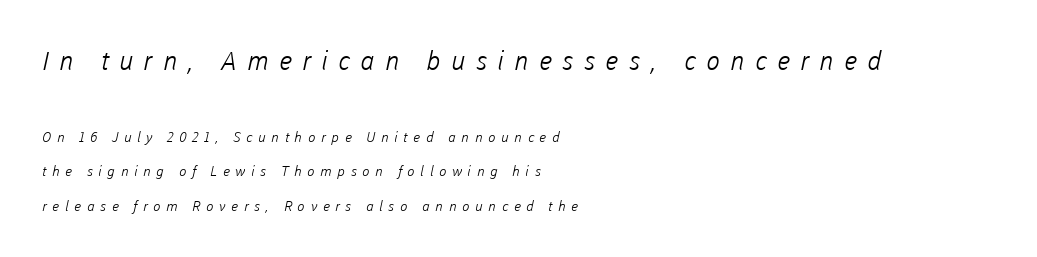
{"bold": "no", "underline": "no", "align": "left", "line_spacing": "loose", "line_spacing_ratio": 2.46, "letter_spacing": "wide", "letter_spacing_em": 0.4, "larger_block": "first", "size_ratio": 1.86, "glyph_px": 26}
